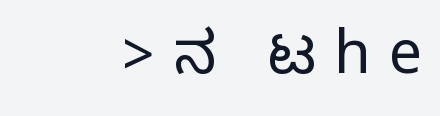
Q: Is the text italic (slanted)? A: No, it is upright.
Q: Is the typeface a serif or a sans-serif typeface? A: Sans-serif.
Q: Is the text underlined? A: No.
Q: How is the paragraph aligned? A: Right-aligned.
Q: Is the spacing between letters normal or unusually wide? A: Unusually wide.
Q: Width (condensed, normal, or wide)? A: Condensed.
Q: Stroke contrast? A: Medium.
Q: Monospaced? A: No.
